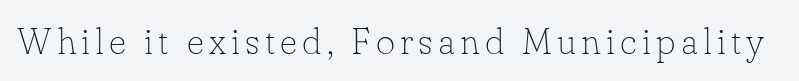
The image shows 37 px thin serif type, upright; set not underlined; low stroke contrast and a small x-height.
